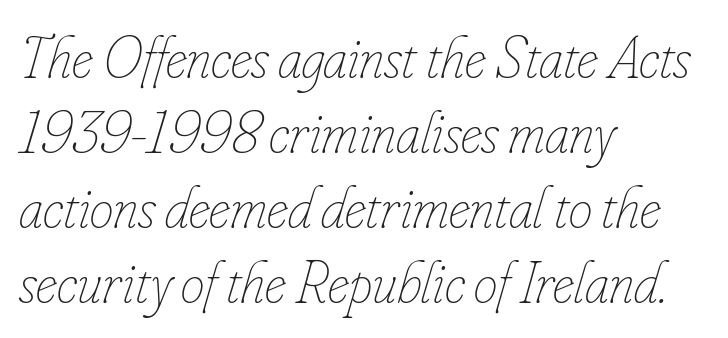
Q: Is the text bold? A: No.
Q: Is the text italic (slanted)? A: Yes, it leans right by about 16 degrees.
Q: Is the text underlined? A: No.
Q: How is the paragraph aligned? A: Left-aligned.
Q: Is the spacing between letters normal or unusually wide? A: Normal.
Q: Is the spacing between lines tight, normal or loose? A: Normal.
Q: Width (condensed, normal, or wide)? A: Condensed.
Q: Stroke contrast? A: Low.
Q: x-height? A: Small.
Q: Monospaced? A: No.
